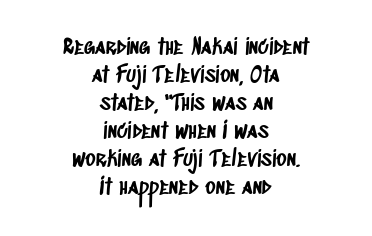
Compared with typical body copy, the letter spacing here is the same. Has an underline been added? It has not. The passage shown stacks its lines at a standard gap. Each line is balanced around a shared central axis.
